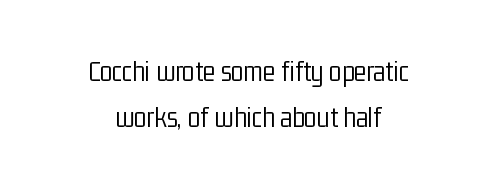
Q: Is the text bold? A: No.
Q: Is the text italic (slanted)? A: No, it is upright.
Q: Is the typeface a serif or a sans-serif typeface? A: Sans-serif.
Q: Is the text underlined? A: No.
Q: How is the paragraph aligned? A: Centered.
Q: Is the spacing between letters normal or unusually wide? A: Normal.
Q: Is the spacing between lines tight, normal or loose? A: Normal.
Q: Width (condensed, normal, or wide)? A: Condensed.
Q: Stroke contrast? A: Low.
Q: x-height? A: Medium.
Q: Monospaced? A: No.
